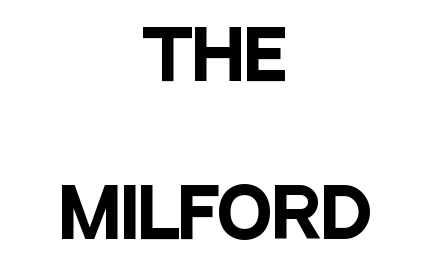
The image shows 66 px heavy, condensed sans-serif type, upright; set centered, loose line spacing (2.39x), normal letter spacing, not underlined; low stroke contrast and a large x-height.
